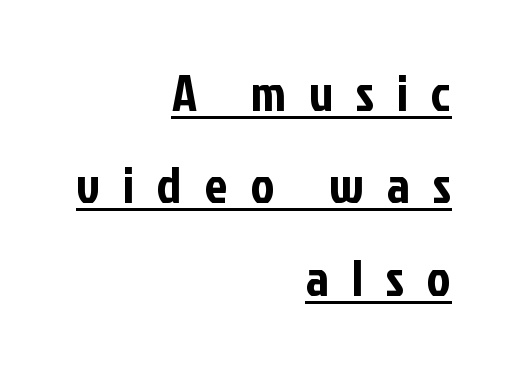
{"serif": "no", "italic": "no", "width": "condensed", "stroke_contrast": "low", "x_height": "medium", "monospaced": "no", "underline": "yes", "align": "right", "line_spacing_ratio": 1.81, "letter_spacing": "wide", "letter_spacing_em": 0.45, "glyph_px": 51}
